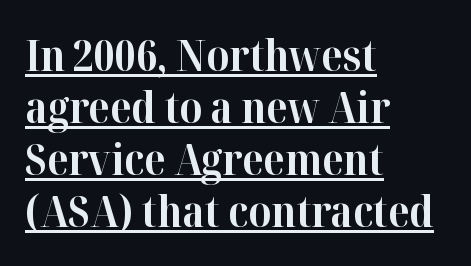
Q: Is the text bold? A: Yes.
Q: Is the text italic (slanted)? A: No, it is upright.
Q: Is the typeface a serif or a sans-serif typeface? A: Serif.
Q: Is the text underlined? A: Yes.
Q: How is the paragraph aligned? A: Left-aligned.
Q: Is the spacing between letters normal or unusually wide? A: Normal.
Q: Width (condensed, normal, or wide)? A: Normal.
Q: Stroke contrast? A: High.
Q: x-height? A: Medium.
Q: Monospaced? A: No.
